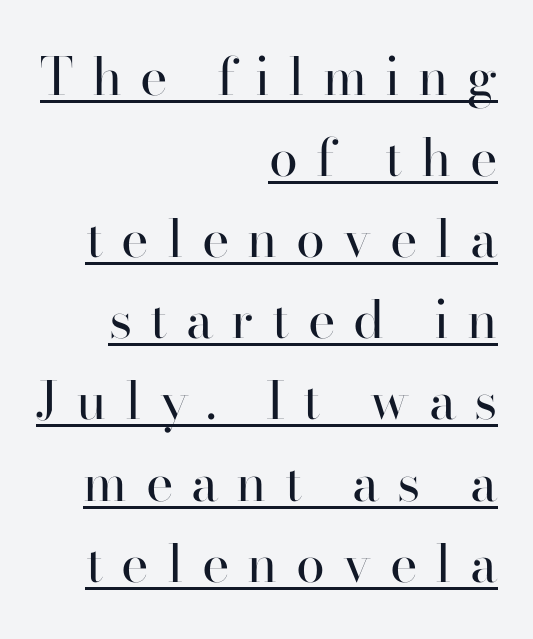
No chunkiness to these letters — they're not bold. The passage shown is typed in a proportional face where columns would drift. The rendering shows small feet on the letterforms — a serif design. It's the straight-up-and-down kind of type.
